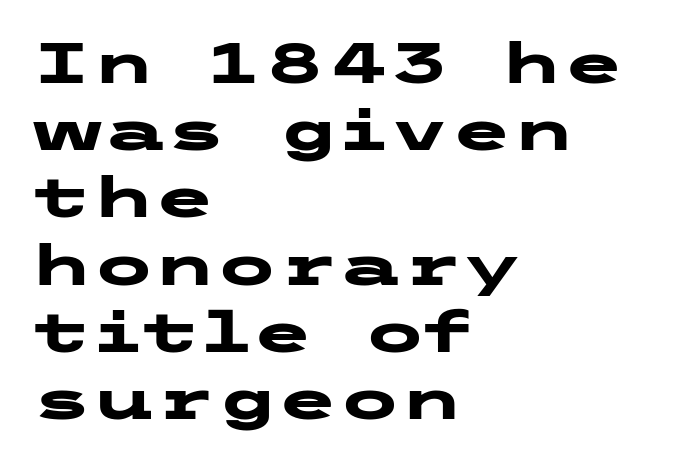
Q: Is the text bold? A: Yes.
Q: Is the text italic (slanted)? A: No, it is upright.
Q: Is the typeface a serif or a sans-serif typeface? A: Sans-serif.
Q: Is the text underlined? A: No.
Q: How is the paragraph aligned? A: Left-aligned.
Q: Is the spacing between letters normal or unusually wide? A: Normal.
Q: Width (condensed, normal, or wide)? A: Wide.
Q: Stroke contrast? A: Low.
Q: x-height? A: Medium.
